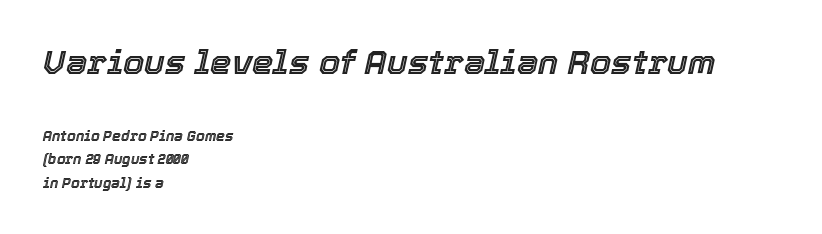
Q: Is the text italic (slanted)? A: Yes, it leans right by about 12 degrees.
Q: Is the text underlined? A: No.
Q: How is the paragraph aligned? A: Left-aligned.
Q: Is the spacing between letters normal or unusually wide? A: Normal.
Q: Is the spacing between lines tight, normal or loose? A: Normal.
Q: Which block of text is set in a larger size, the first (top) or the second (bottom)? A: The first (top) one.
Q: Width (condensed, normal, or wide)? A: Normal.
Q: x-height? A: Medium.
Q: Monospaced? A: No.
